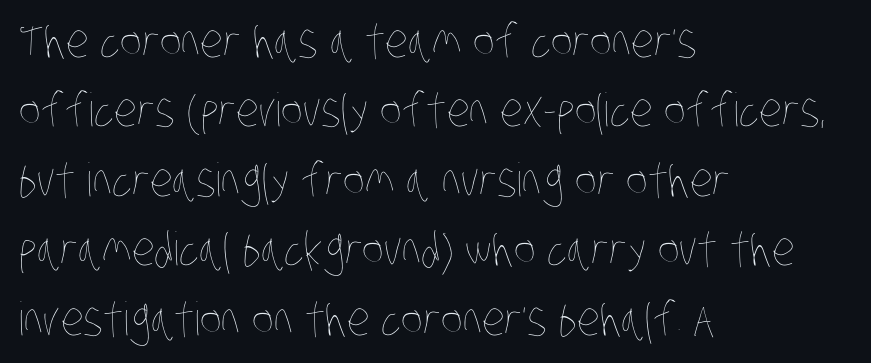
The image shows 46 px thin, condensed type; set left-aligned, normal line spacing (1.51x), normal letter spacing, not underlined; low stroke contrast and a large x-height.
